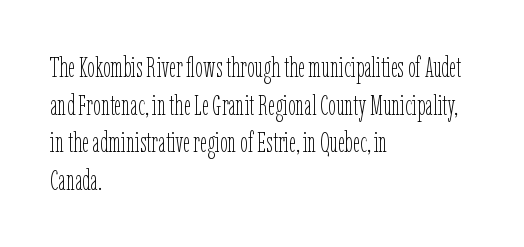
The image shows 28 px thin, condensed type, upright; set left-aligned, normal line spacing (1.34x), normal letter spacing, not underlined; low stroke contrast and a medium x-height.
